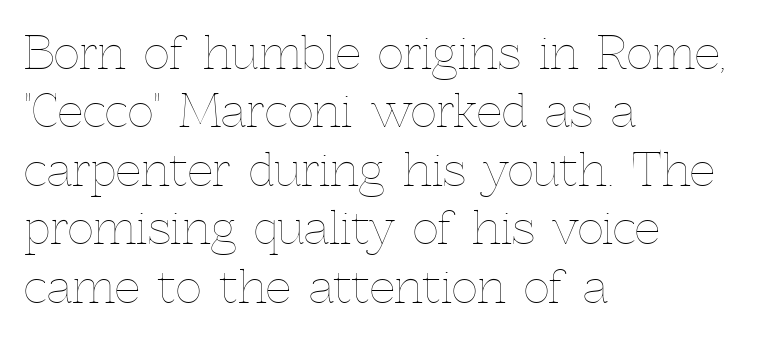
The typography opts for an upright posture over an oblique one. This sample has the flowing, uneven cadence of proportional lettering. The line-height multiplier appears to be the usual default. No heavy texture on the line: the type isn't bold. Letter spacing: default. A bare baseline throughout the passage.
